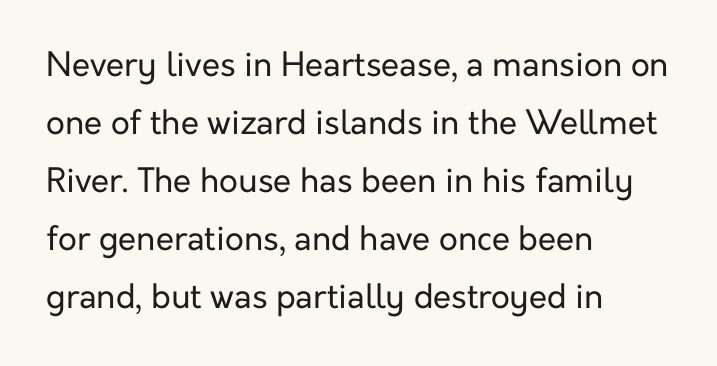
Posture: vertical. Tracking value appears to be zero — textbook default spacing. Teacher's note: observe the even left margin — that is flush-left alignment. The baseline area is clear. The passage shown is typed in a proportional face where columns would drift.
